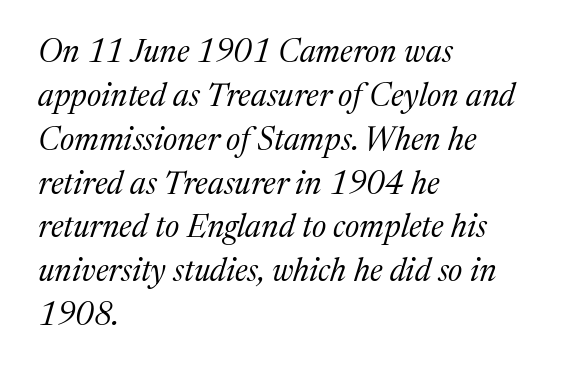
Q: Is the text bold? A: No.
Q: Is the text italic (slanted)? A: Yes, it leans right by about 17 degrees.
Q: Is the typeface a serif or a sans-serif typeface? A: Serif.
Q: Is the text underlined? A: No.
Q: How is the paragraph aligned? A: Left-aligned.
Q: Is the spacing between letters normal or unusually wide? A: Normal.
Q: Is the spacing between lines tight, normal or loose? A: Normal.
Q: Width (condensed, normal, or wide)? A: Normal.
Q: Stroke contrast? A: Medium.
Q: x-height? A: Medium.
Q: Monospaced? A: No.
